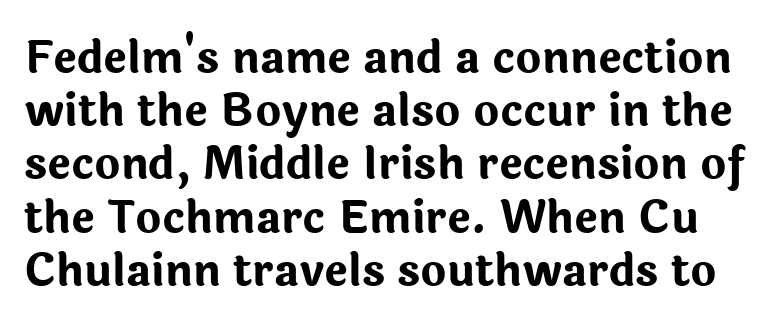
The typeface chosen for these lines omits serifs. Look at the tracking — it's just the regular setting, nothing added. Descenders are the only things crossing below the line. In terms of weight, the rendering is a true, heavy bold. Does the lettering tilt? It doesn't — this is upright. Varying glyph widths throughout — classic text-font behaviour.
